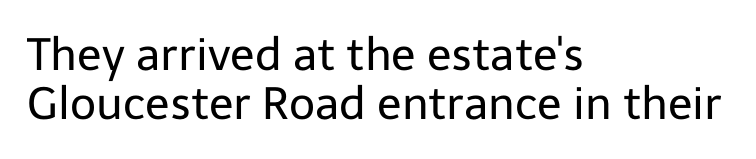
Heaviness? Minimal to ordinary, like unemphasized prose. Beneath every word, the page is bare. The line-height multiplier appears low, near solid setting. Glyph-to-glyph distance matches everyday printed text.
